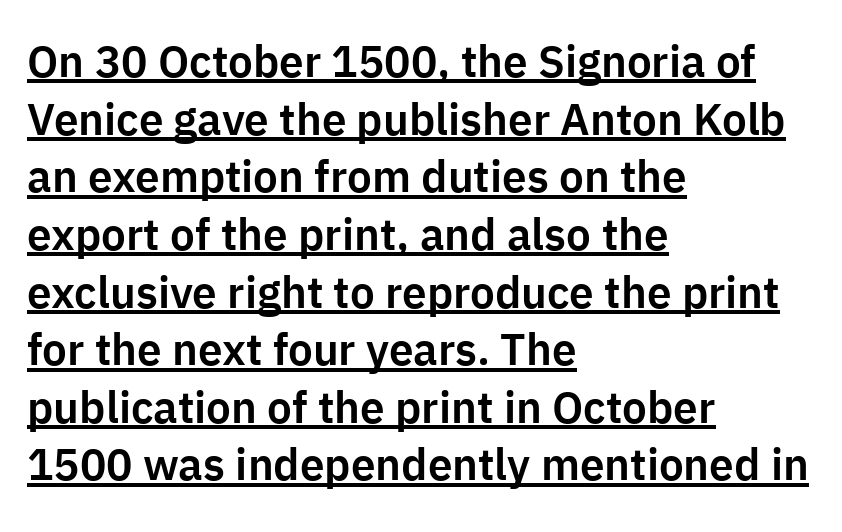
Q: Is the text italic (slanted)? A: No, it is upright.
Q: Is the typeface a serif or a sans-serif typeface? A: Sans-serif.
Q: Is the text underlined? A: Yes.
Q: How is the paragraph aligned? A: Left-aligned.
Q: Is the spacing between letters normal or unusually wide? A: Normal.
Q: Is the spacing between lines tight, normal or loose? A: Normal.
Q: Width (condensed, normal, or wide)? A: Normal.
Q: Stroke contrast? A: Low.
Q: x-height? A: Medium.
Q: Monospaced? A: No.
